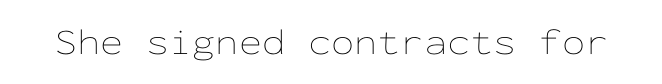
Q: Is the text bold? A: No.
Q: Is the text italic (slanted)? A: No, it is upright.
Q: Is the text underlined? A: No.
Q: Is the spacing between letters normal or unusually wide? A: Normal.
Q: Width (condensed, normal, or wide)? A: Wide.
Q: Stroke contrast? A: Low.
Q: x-height? A: Medium.
Q: Monospaced? A: Yes.
